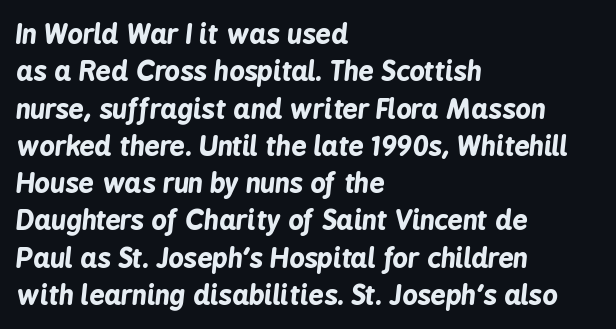
{"italic": "yes", "lean": "right", "slant_degrees": 6, "bold": "yes", "underline": "no", "align": "left", "line_spacing": "normal", "line_spacing_ratio": 1.38, "letter_spacing": "normal", "letter_spacing_em": 0.0, "glyph_px": 27}
